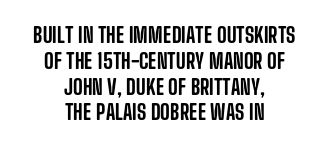
The image shows 21 px text type, upright; set centered, line spacing 1.23x, normal letter spacing, not underlined.
